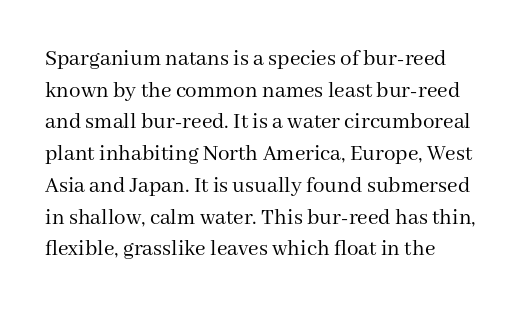
Q: Is the text bold? A: No.
Q: Is the text italic (slanted)? A: No, it is upright.
Q: Is the text underlined? A: No.
Q: How is the paragraph aligned? A: Left-aligned.
Q: Is the spacing between letters normal or unusually wide? A: Normal.
Q: Is the spacing between lines tight, normal or loose? A: Normal.
